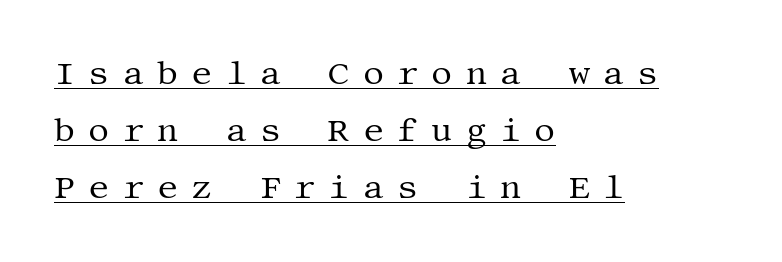
{"serif": "yes", "italic": "no", "bold": "no", "weight": "regular", "width": "normal", "stroke_contrast": "medium", "x_height": "large", "underline": "yes", "align": "left", "line_spacing_ratio": 1.73, "letter_spacing": "wide", "letter_spacing_em": 0.4, "glyph_px": 33}
